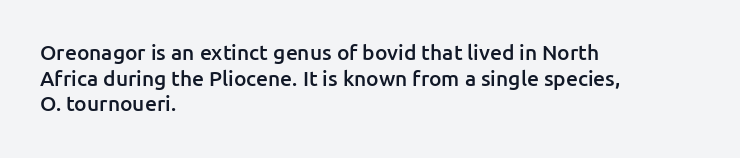
Q: Is the text bold? A: Semi-bold.
Q: Is the text italic (slanted)? A: No, it is upright.
Q: Is the text underlined? A: No.
Q: How is the paragraph aligned? A: Left-aligned.
Q: Is the spacing between letters normal or unusually wide? A: Normal.
